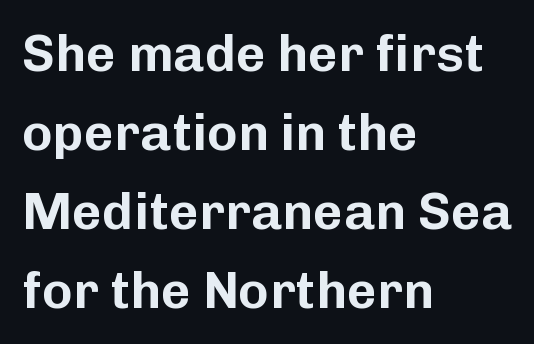
Q: Is the text italic (slanted)? A: No, it is upright.
Q: Is the typeface a serif or a sans-serif typeface? A: Sans-serif.
Q: Is the text underlined? A: No.
Q: How is the paragraph aligned? A: Left-aligned.
Q: Is the spacing between letters normal or unusually wide? A: Normal.
Q: Is the spacing between lines tight, normal or loose? A: Normal.
Q: Width (condensed, normal, or wide)? A: Normal.
Q: Stroke contrast? A: Low.
Q: x-height? A: Medium.
Q: Monospaced? A: No.
